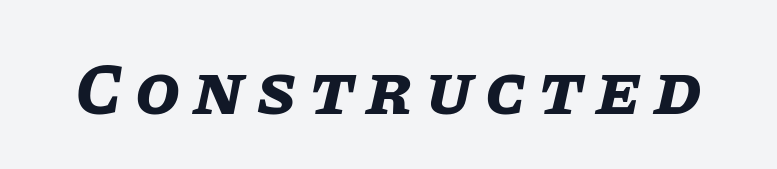
The image shows 73 px bold type, italic (leaning right); set not underlined; low stroke contrast and a large x-height.
